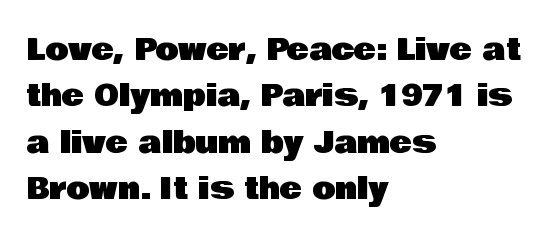
The image shows 30 px sans-serif type, upright; set left-aligned, normal line spacing (1.55x), normal letter spacing, not underlined; low stroke contrast and a large x-height.
